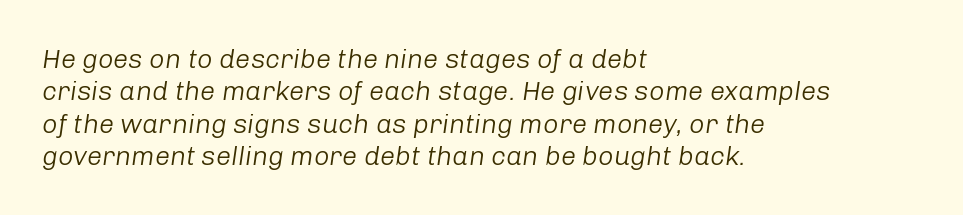
Q: Is the text bold? A: No.
Q: Is the text italic (slanted)? A: Yes, it leans right by about 8 degrees.
Q: Is the text underlined? A: No.
Q: How is the paragraph aligned? A: Left-aligned.
Q: Is the spacing between letters normal or unusually wide? A: Normal.
